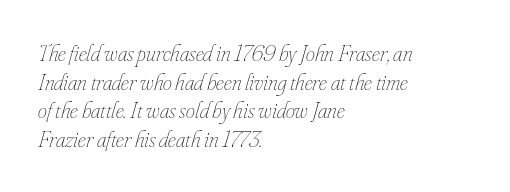
Q: Is the text bold? A: No.
Q: Is the text italic (slanted)? A: Yes, it leans right by about 16 degrees.
Q: Is the text underlined? A: No.
Q: How is the paragraph aligned? A: Left-aligned.
Q: Is the spacing between letters normal or unusually wide? A: Normal.
Q: Is the spacing between lines tight, normal or loose? A: Normal.
